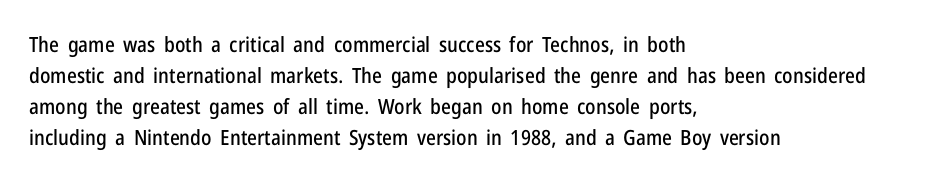
Q: Is the text italic (slanted)? A: No, it is upright.
Q: Is the text underlined? A: No.
Q: How is the paragraph aligned? A: Left-aligned.
Q: Is the spacing between letters normal or unusually wide? A: Normal.
Q: Is the spacing between lines tight, normal or loose? A: Normal.
